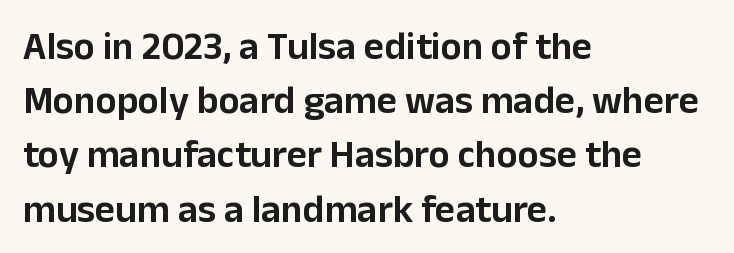
The area under the type is left untouched. A typesetter would call this proportional, since set widths differ per character. The leading is moderate, giving the passage an even texture. Notice how the stems are strictly vertical — no italics here.
